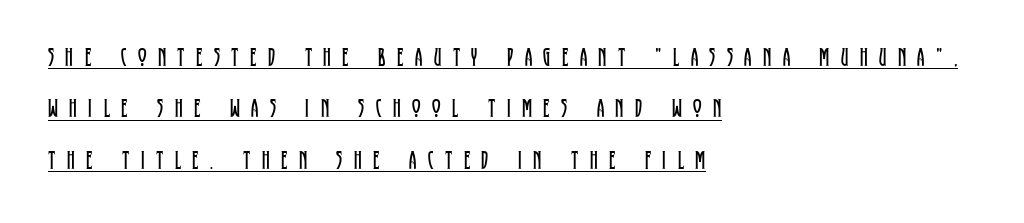
{"italic": "no", "bold": "no", "underline": "yes", "align": "left", "line_spacing": "loose", "line_spacing_ratio": 1.98, "letter_spacing": "wide", "letter_spacing_em": 0.44, "glyph_px": 26}
